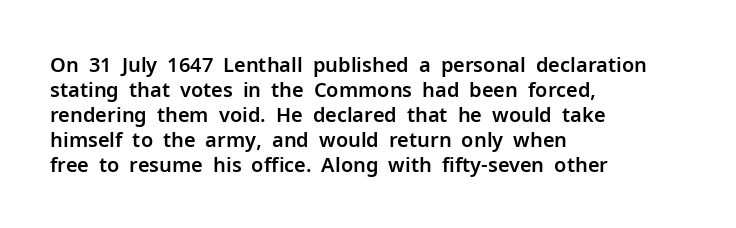
{"italic": "no", "underline": "no", "align": "left", "line_spacing": "normal", "line_spacing_ratio": 1.25, "letter_spacing": "normal", "letter_spacing_em": 0.0, "glyph_px": 20}
